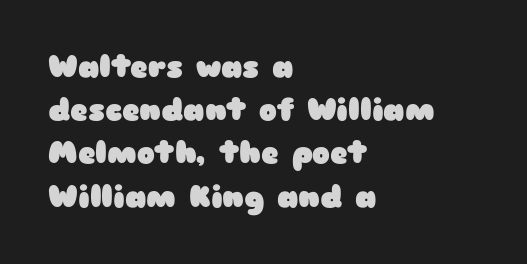
Think of a printed novel: that variable character pitch is what you see here. The rendering shows plain stroke endings on the letterforms — a sans-serif design. Regarding leading, the lines here are spaced in the standard way. Each line starts at the same left margin while the right side varies.
